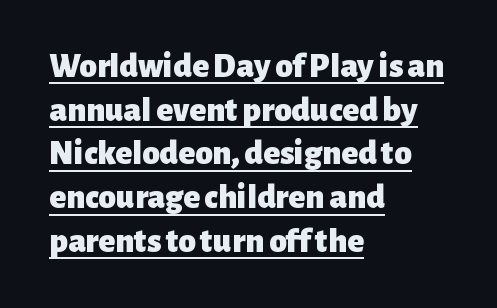
Q: Is the text bold? A: Yes.
Q: Is the text italic (slanted)? A: No, it is upright.
Q: Is the typeface a serif or a sans-serif typeface? A: Sans-serif.
Q: Is the text underlined? A: Yes.
Q: How is the paragraph aligned? A: Left-aligned.
Q: Is the spacing between letters normal or unusually wide? A: Normal.
Q: Is the spacing between lines tight, normal or loose? A: Normal.
Q: Width (condensed, normal, or wide)? A: Normal.
Q: Stroke contrast? A: Low.
Q: x-height? A: Medium.
Q: Monospaced? A: No.
